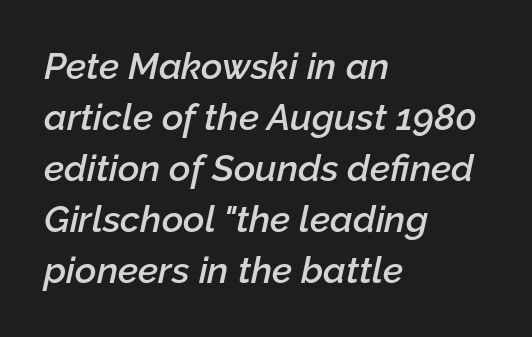
The image shows 37 px semibold type, italic (leaning right); set left-aligned, normal line spacing (1.38x), normal letter spacing, not underlined; low stroke contrast and a medium x-height.
